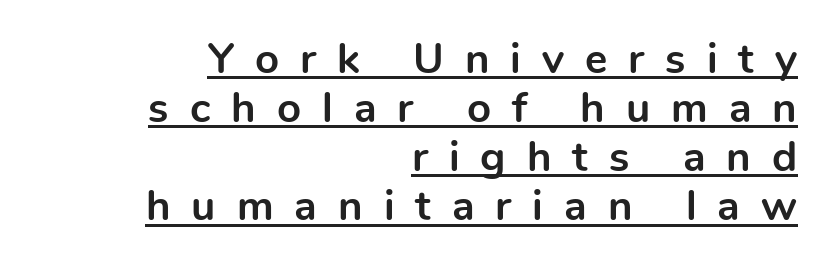
The image shows 42 px bold sans-serif type, upright; set right-aligned, line spacing 1.17x, unusually wide letter spacing (+0.5 em), underlined; a medium x-height.
